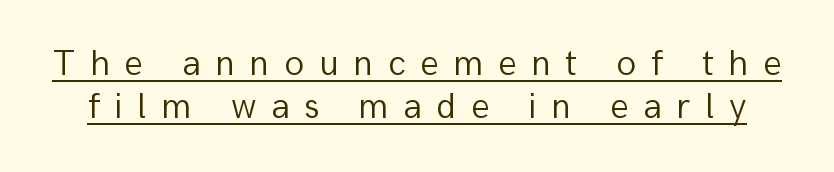
A typesetter would call this proportional, since set widths differ per character. Italic? Not at all — the glyphs are vertical. Quick note: underline on. Stems and bowls with no extra thickness — not bold. Substantial extra tracking has been applied to these lines. Does the type have serifs? No, each stem ends abruptly.
